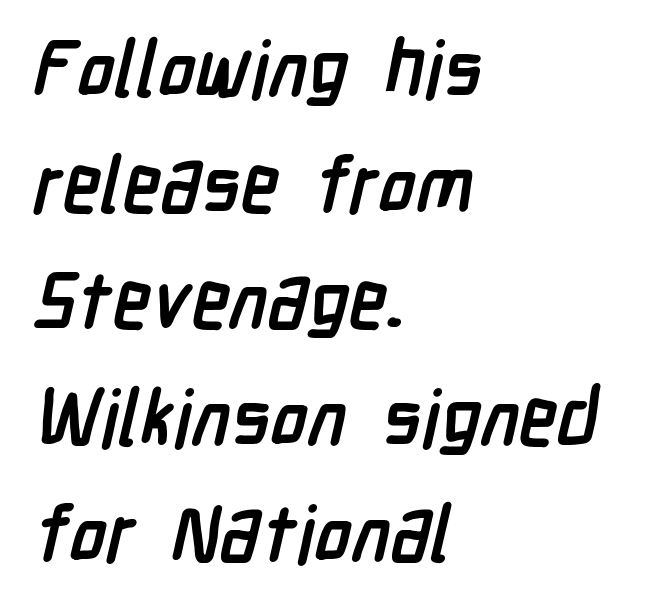
Q: Is the text bold? A: Yes.
Q: Is the typeface a serif or a sans-serif typeface? A: Sans-serif.
Q: Is the text underlined? A: No.
Q: How is the paragraph aligned? A: Left-aligned.
Q: Is the spacing between letters normal or unusually wide? A: Normal.
Q: Is the spacing between lines tight, normal or loose? A: Normal.
Q: Width (condensed, normal, or wide)? A: Condensed.
Q: Stroke contrast? A: Low.
Q: x-height? A: Medium.
Q: Monospaced? A: No.
